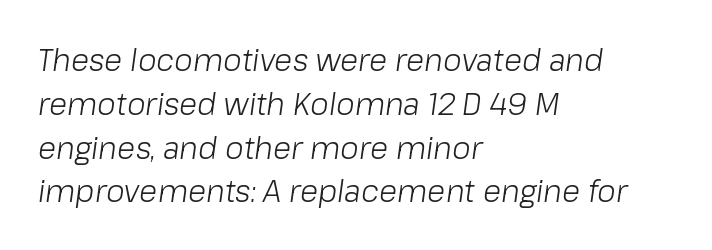
Q: Is the text bold? A: No.
Q: Is the text italic (slanted)? A: Yes, it leans right by about 8 degrees.
Q: Is the text underlined? A: No.
Q: How is the paragraph aligned? A: Left-aligned.
Q: Is the spacing between letters normal or unusually wide? A: Normal.
Q: Is the spacing between lines tight, normal or loose? A: Normal.
Q: Width (condensed, normal, or wide)? A: Normal.
Q: Stroke contrast? A: Low.
Q: x-height? A: Medium.
Q: Monospaced? A: No.
